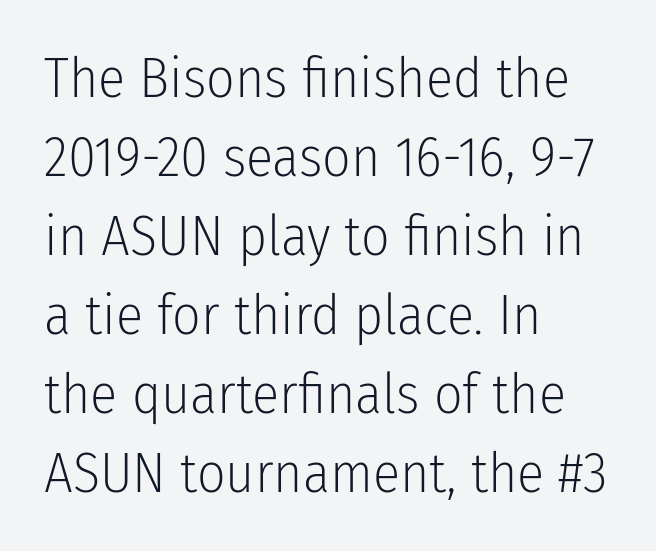
The image shows 56 px light, condensed sans-serif type, upright; set left-aligned, normal line spacing (1.41x), normal letter spacing, not underlined; low stroke contrast and a medium x-height.
